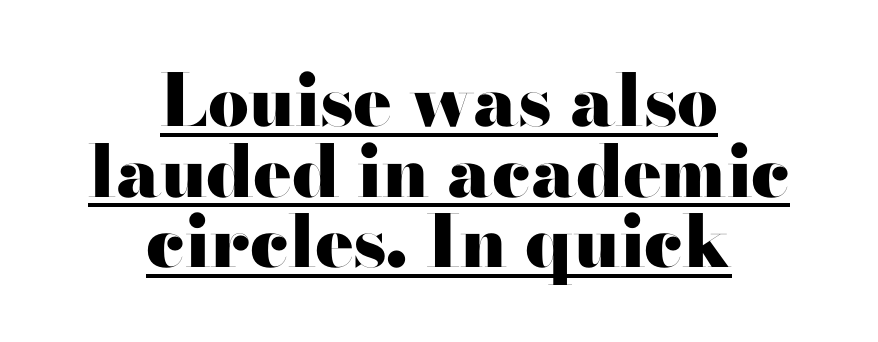
The image shows 72 px heavy, wide sans-serif type, upright; set centered, tight line spacing (0.98x), normal letter spacing, underlined; high stroke contrast and a small x-height.
